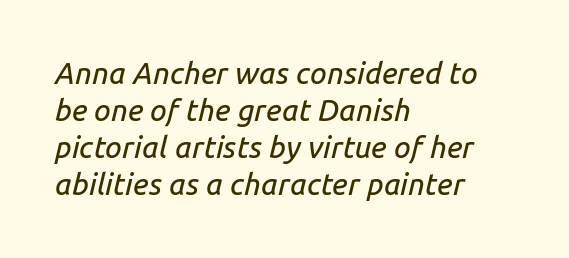
Think of a printed novel: that variable character pitch is what you see here. Check the space under the baseline: it is left empty. Does extra space separate the letters? No, they use regular spacing. Style check: oblique. Every row of glyphs begins at an identical x-position on the left.
